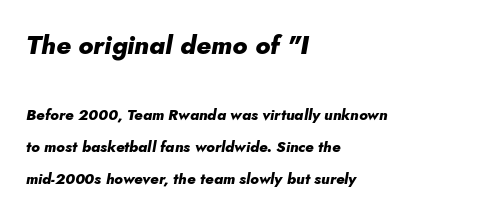
{"italic": "yes", "lean": "right", "slant_degrees": 10, "bold": "yes", "underline": "no", "align": "left", "line_spacing": "loose", "line_spacing_ratio": 2.15, "letter_spacing": "normal", "letter_spacing_em": 0.0, "larger_block": "first", "size_ratio": 1.73, "glyph_px": 26}
